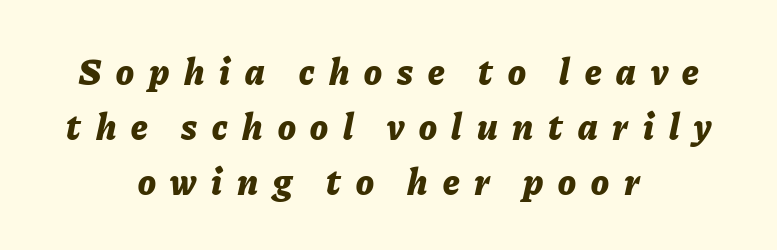
The image shows 37 px bold type, italic (leaning right); set centered, normal line spacing (1.48x), unusually wide letter spacing (+0.4 em), not underlined; low stroke contrast and a medium x-height.
